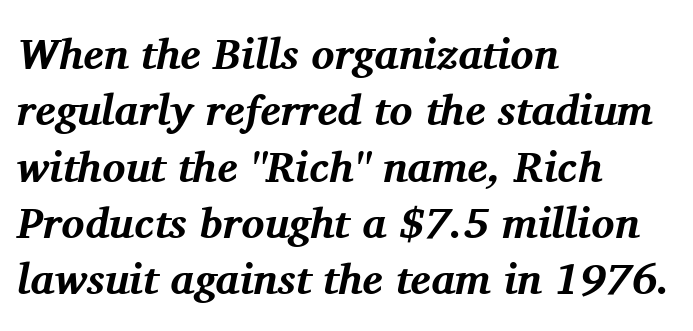
The image shows 43 px bold serif type, italic (leaning right); set left-aligned, normal line spacing (1.31x), normal letter spacing, not underlined; medium stroke contrast and a medium x-height.
